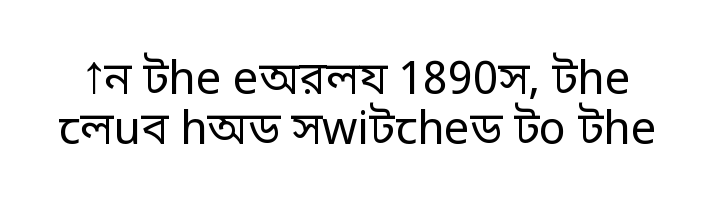
Q: Is the text bold? A: No.
Q: Is the text italic (slanted)? A: No, it is upright.
Q: Is the typeface a serif or a sans-serif typeface? A: Sans-serif.
Q: Is the text underlined? A: No.
Q: Is the spacing between letters normal or unusually wide? A: Normal.
Q: Is the spacing between lines tight, normal or loose? A: Tight.
Q: Width (condensed, normal, or wide)? A: Normal.
Q: Stroke contrast? A: Low.
Q: x-height? A: Large.
Q: Monospaced? A: No.
